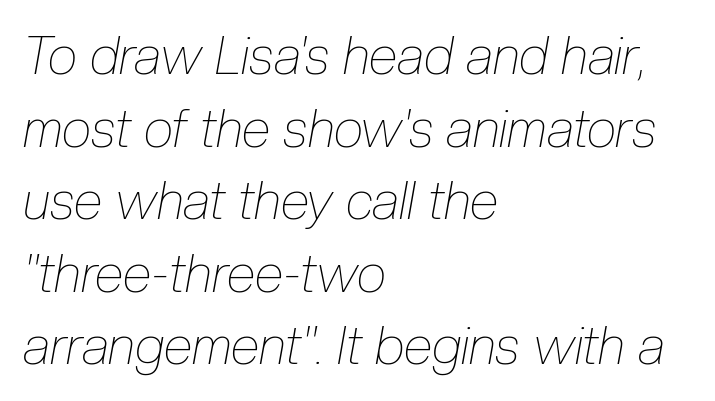
Q: Is the text bold? A: No.
Q: Is the text italic (slanted)? A: Yes, it leans right by about 10 degrees.
Q: Is the text underlined? A: No.
Q: How is the paragraph aligned? A: Left-aligned.
Q: Is the spacing between letters normal or unusually wide? A: Normal.
Q: Is the spacing between lines tight, normal or loose? A: Normal.
Q: Width (condensed, normal, or wide)? A: Condensed.
Q: Stroke contrast? A: Low.
Q: x-height? A: Medium.
Q: Monospaced? A: No.
